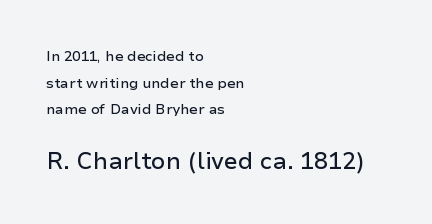
Q: Is the text italic (slanted)? A: No, it is upright.
Q: Is the text underlined? A: No.
Q: How is the paragraph aligned? A: Left-aligned.
Q: Is the spacing between letters normal or unusually wide? A: Normal.
Q: Is the spacing between lines tight, normal or loose? A: Loose.
Q: Which block of text is set in a larger size, the first (top) or the second (bottom)? A: The second (bottom) one.
